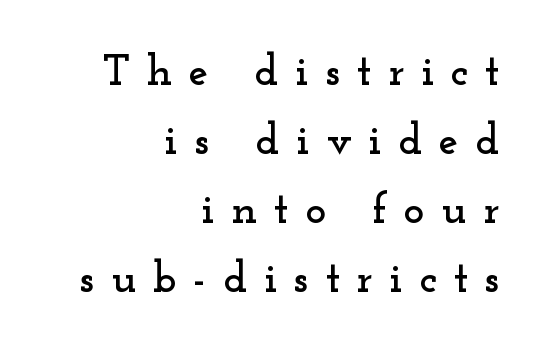
The image shows 44 px wide serif type, upright; set right-aligned, normal line spacing (1.57x), unusually wide letter spacing (+0.38 em), not underlined; low stroke contrast and a small x-height.
